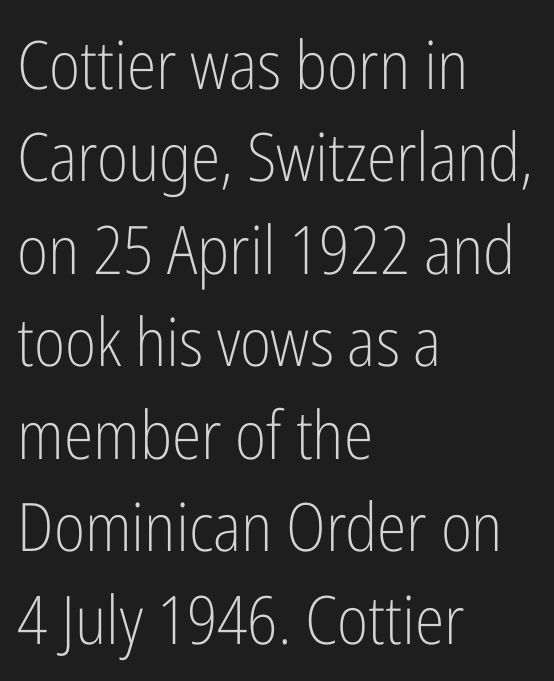
Q: Is the text bold? A: No.
Q: Is the text italic (slanted)? A: No, it is upright.
Q: Is the typeface a serif or a sans-serif typeface? A: Sans-serif.
Q: Is the text underlined? A: No.
Q: How is the paragraph aligned? A: Left-aligned.
Q: Is the spacing between letters normal or unusually wide? A: Normal.
Q: Is the spacing between lines tight, normal or loose? A: Normal.
Q: Width (condensed, normal, or wide)? A: Condensed.
Q: Stroke contrast? A: Low.
Q: x-height? A: Medium.
Q: Monospaced? A: No.
